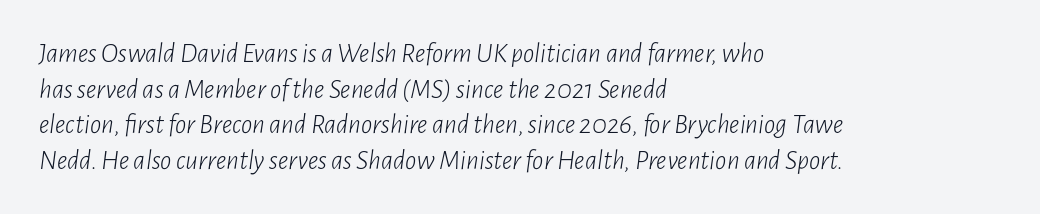
The specimen omits any rule beneath the text block's lines. The type is set solid horizontally, with unmodified tracking. The characters are drawn with everyday or finer stroke widths. Observe the lean: these are italic letterforms.
